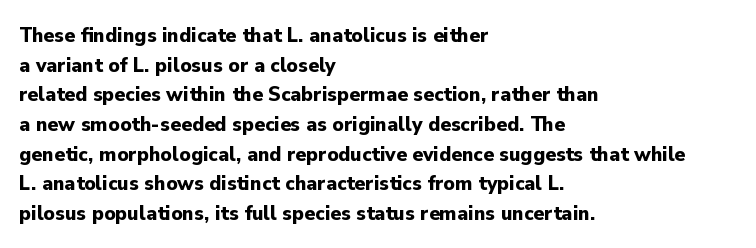
Q: Is the text bold? A: Yes.
Q: Is the text italic (slanted)? A: No, it is upright.
Q: Is the text underlined? A: No.
Q: How is the paragraph aligned? A: Left-aligned.
Q: Is the spacing between letters normal or unusually wide? A: Normal.
Q: Is the spacing between lines tight, normal or loose? A: Normal.
